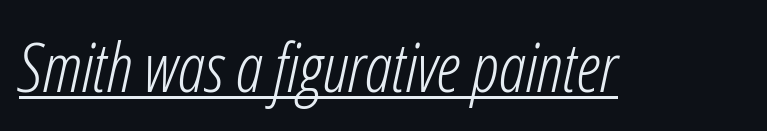
{"italic": "yes", "lean": "right", "slant_degrees": 12, "bold": "no", "weight": "light", "width": "condensed", "stroke_contrast": "low", "x_height": "medium", "monospaced": "no", "underline": "yes", "letter_spacing": "normal", "letter_spacing_em": 0.0, "glyph_px": 68}
